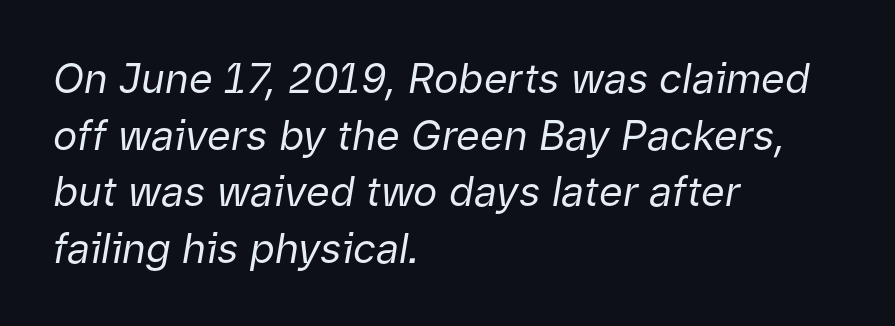
Q: Is the text bold? A: No.
Q: Is the text italic (slanted)? A: Yes, it leans right by about 9 degrees.
Q: Is the text underlined? A: No.
Q: How is the paragraph aligned? A: Left-aligned.
Q: Is the spacing between letters normal or unusually wide? A: Normal.
Q: Is the spacing between lines tight, normal or loose? A: Normal.
Q: Width (condensed, normal, or wide)? A: Normal.
Q: Stroke contrast? A: Low.
Q: x-height? A: Medium.
Q: Monospaced? A: No.
